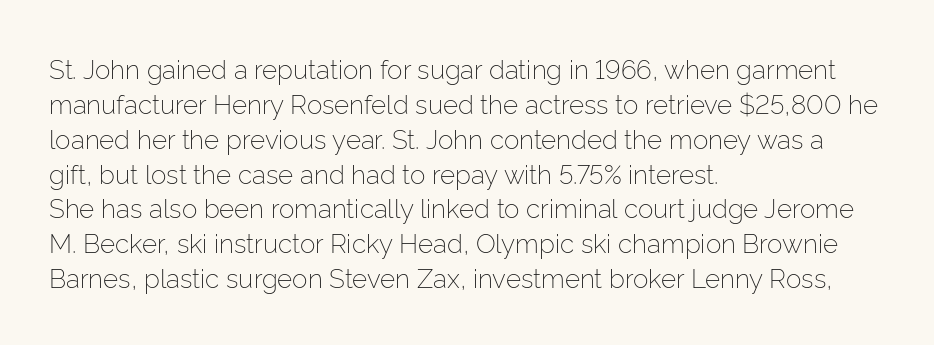
The image shows 26 px text type, upright; set left-aligned, normal line spacing (1.34x), normal letter spacing, not underlined.
